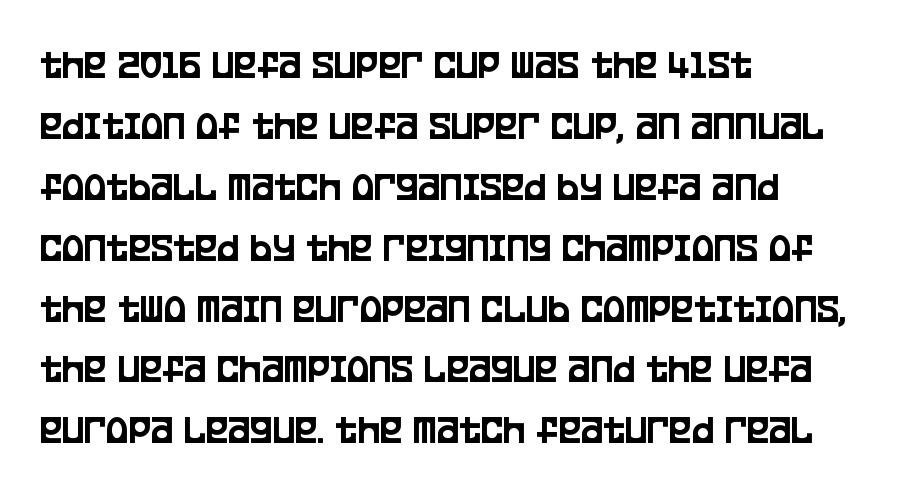
{"serif": "no", "italic": "no", "width": "condensed", "stroke_contrast": "low", "x_height": "large", "monospaced": "no", "underline": "no", "align": "left", "line_spacing": "normal", "line_spacing_ratio": 1.45, "letter_spacing": "normal", "letter_spacing_em": 0.0, "glyph_px": 42}
